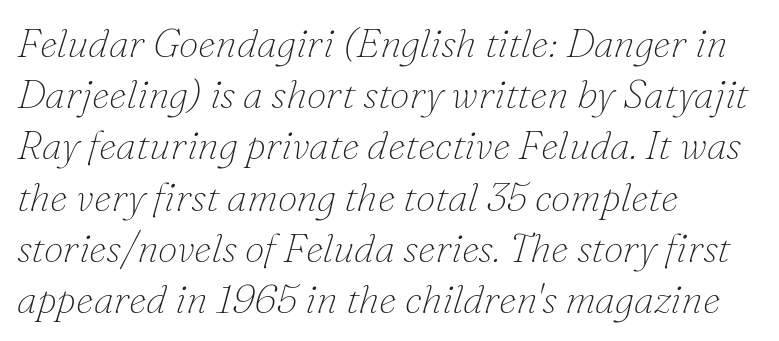
The image shows 40 px thin serif type, italic (leaning right); set left-aligned, normal line spacing (1.28x), normal letter spacing, not underlined; low stroke contrast and a small x-height.
